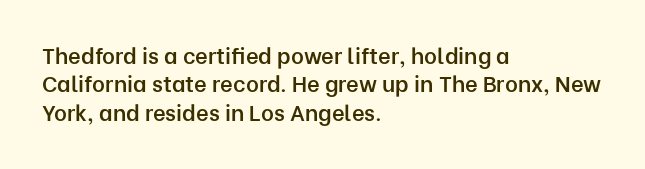
{"italic": "no", "bold": "semi", "underline": "no", "align": "left", "line_spacing": "normal", "line_spacing_ratio": 1.29, "letter_spacing": "normal", "letter_spacing_em": 0.0, "glyph_px": 22}
